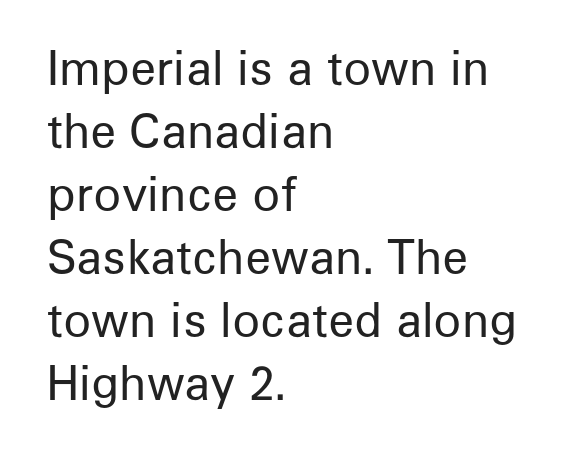
{"serif": "no", "italic": "no", "bold": "no", "weight": "regular", "width": "normal", "stroke_contrast": "low", "x_height": "medium", "monospaced": "no", "underline": "no", "align": "left", "line_spacing": "normal", "line_spacing_ratio": 1.37, "letter_spacing": "normal", "letter_spacing_em": 0.0, "glyph_px": 46}
